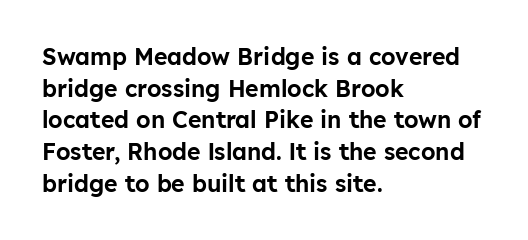
The tracking reads as untouched default to a designer's eye. These lines were composed using upright roman letters. A clean baseline with only descenders dipping below it. The designer left line spacing at the default. The lines are quadded left.
